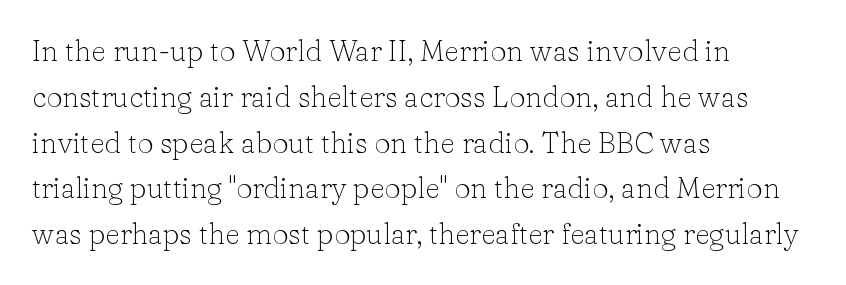
The designer went with a serif here, giving each stem small feet. The rendering uses natural spacing where letterforms have individual widths. Quick note: underline off. Does the copy run flush right? No — it runs flush left. Tracking value appears to be zero — textbook default spacing. Notice how the stems are strictly vertical — no italics here.
